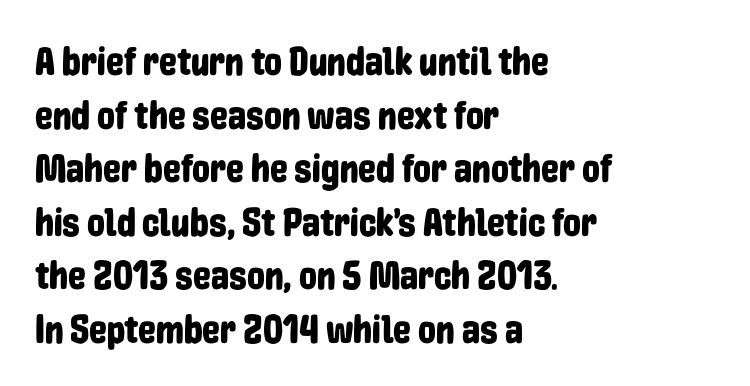
Q: Is the text italic (slanted)? A: No, it is upright.
Q: Is the typeface a serif or a sans-serif typeface? A: Sans-serif.
Q: Is the text underlined? A: No.
Q: How is the paragraph aligned? A: Left-aligned.
Q: Is the spacing between letters normal or unusually wide? A: Normal.
Q: Is the spacing between lines tight, normal or loose? A: Normal.
Q: Width (condensed, normal, or wide)? A: Condensed.
Q: Stroke contrast? A: Low.
Q: x-height? A: Medium.
Q: Monospaced? A: No.
